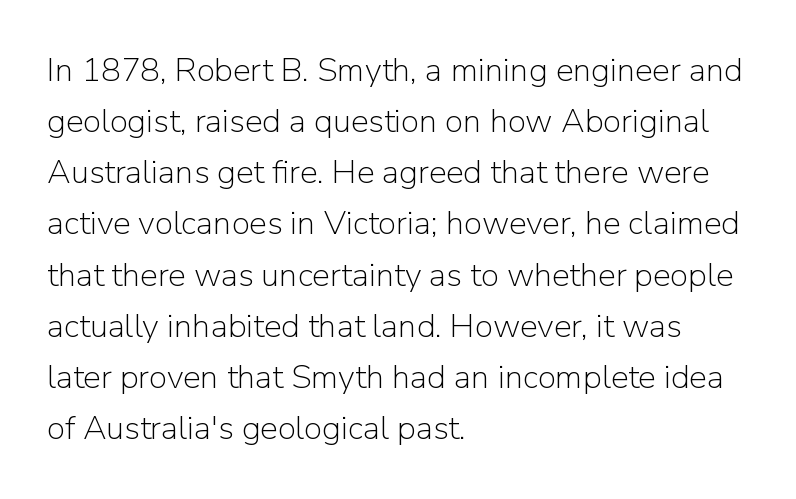
The image shows 33 px light sans-serif type, upright; set left-aligned, normal line spacing (1.55x), normal letter spacing, not underlined; low stroke contrast and a medium x-height.
